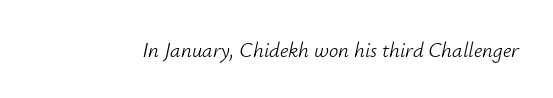
Each word holds together tightly as a unit, with standard inter-letter gaps. Style check: oblique. Lines of text with bare space underneath. Heaviness? Minimal to ordinary, like unemphasized prose.
